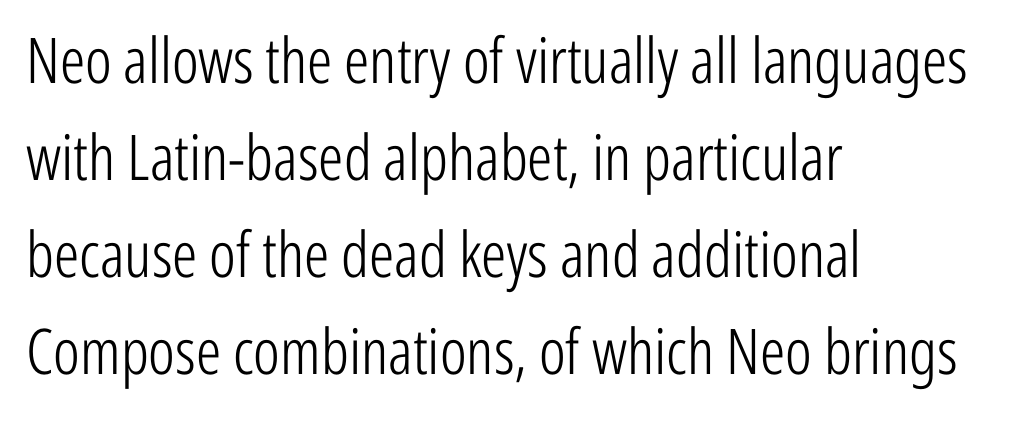
Q: Is the text bold? A: No.
Q: Is the text italic (slanted)? A: No, it is upright.
Q: Is the typeface a serif or a sans-serif typeface? A: Sans-serif.
Q: Is the text underlined? A: No.
Q: How is the paragraph aligned? A: Left-aligned.
Q: Is the spacing between letters normal or unusually wide? A: Normal.
Q: Is the spacing between lines tight, normal or loose? A: Normal.
Q: Width (condensed, normal, or wide)? A: Condensed.
Q: Stroke contrast? A: Low.
Q: x-height? A: Medium.
Q: Monospaced? A: No.
